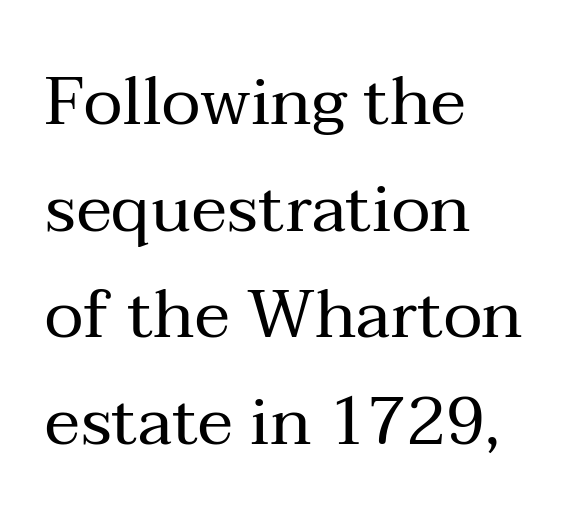
Q: Is the text bold? A: No.
Q: Is the text italic (slanted)? A: No, it is upright.
Q: Is the typeface a serif or a sans-serif typeface? A: Serif.
Q: Is the text underlined? A: No.
Q: How is the paragraph aligned? A: Left-aligned.
Q: Is the spacing between letters normal or unusually wide? A: Normal.
Q: Is the spacing between lines tight, normal or loose? A: Normal.
Q: Width (condensed, normal, or wide)? A: Normal.
Q: Stroke contrast? A: Medium.
Q: x-height? A: Medium.
Q: Monospaced? A: No.
